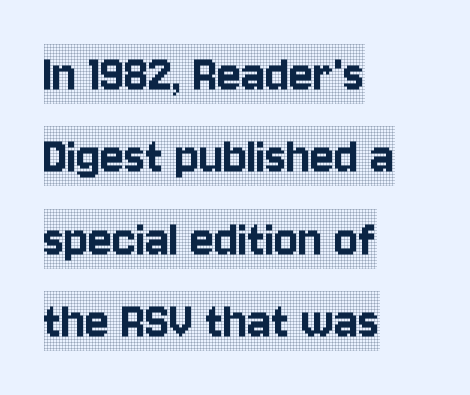
Q: Is the text italic (slanted)? A: No, it is upright.
Q: Is the typeface a serif or a sans-serif typeface? A: Serif.
Q: Is the text underlined? A: No.
Q: How is the paragraph aligned? A: Left-aligned.
Q: Is the spacing between letters normal or unusually wide? A: Normal.
Q: Is the spacing between lines tight, normal or loose? A: Normal.
Q: Width (condensed, normal, or wide)? A: Condensed.
Q: x-height? A: Large.
Q: Monospaced? A: No.
